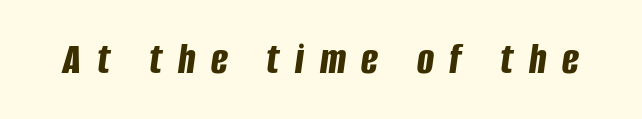
A dark, heavy texture on the line: the type is bold. Note the varied advance widths — an 'i' is clearly narrower than an 'm'. A typesetter would mark this as italic. The string is rendered with underlining switched off. The letterforms stand isolated, each surrounded by extra space.
